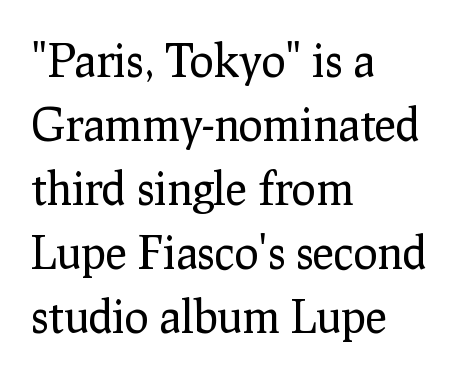
Q: Is the text bold? A: No.
Q: Is the text italic (slanted)? A: No, it is upright.
Q: Is the typeface a serif or a sans-serif typeface? A: Serif.
Q: Is the text underlined? A: No.
Q: How is the paragraph aligned? A: Left-aligned.
Q: Is the spacing between letters normal or unusually wide? A: Normal.
Q: Is the spacing between lines tight, normal or loose? A: Normal.
Q: Width (condensed, normal, or wide)? A: Normal.
Q: Stroke contrast? A: Low.
Q: x-height? A: Medium.
Q: Monospaced? A: No.
